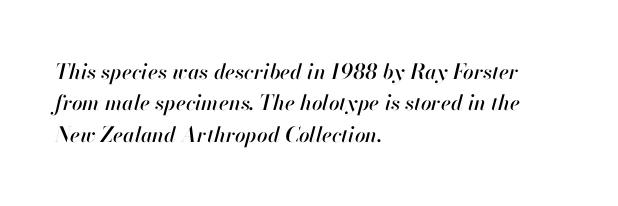
{"italic": "yes", "lean": "right", "slant_degrees": 13, "underline": "no", "align": "left", "line_spacing": "normal", "line_spacing_ratio": 1.49, "letter_spacing": "normal", "letter_spacing_em": 0.0, "glyph_px": 21}
